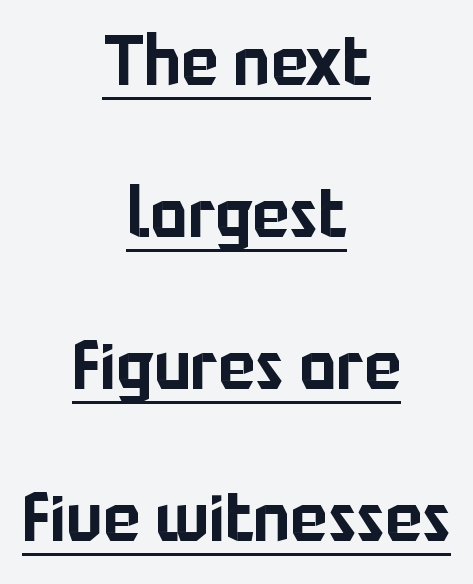
Q: Is the text italic (slanted)? A: No, it is upright.
Q: Is the typeface a serif or a sans-serif typeface? A: Sans-serif.
Q: Is the text underlined? A: Yes.
Q: How is the paragraph aligned? A: Centered.
Q: Is the spacing between letters normal or unusually wide? A: Normal.
Q: Is the spacing between lines tight, normal or loose? A: Loose.
Q: Width (condensed, normal, or wide)? A: Normal.
Q: Stroke contrast? A: Low.
Q: x-height? A: Medium.
Q: Monospaced? A: No.
